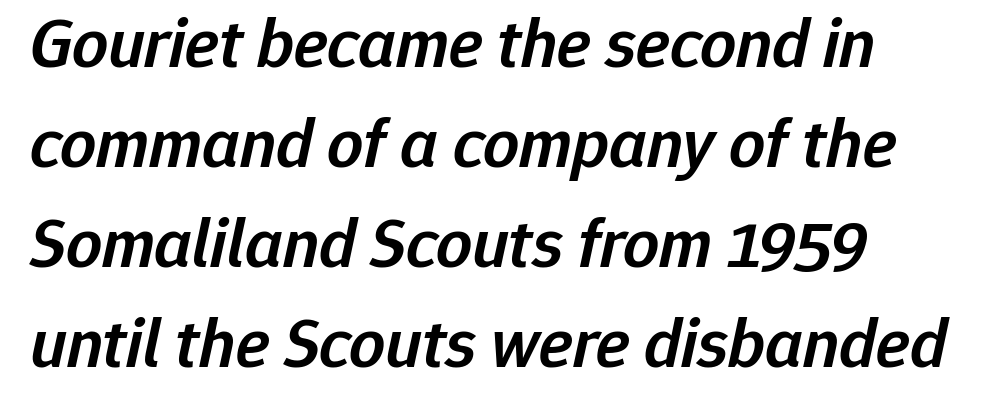
The image shows 71 px semibold type, italic (leaning right); set normal line spacing (1.41x), normal letter spacing, not underlined; low stroke contrast and a medium x-height.
